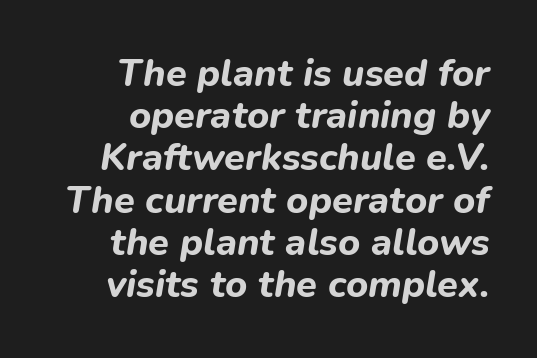
The image shows 38 px bold type, italic (leaning right); set right-aligned, tight line spacing (1.11x), normal letter spacing, not underlined; low stroke contrast and a medium x-height.
